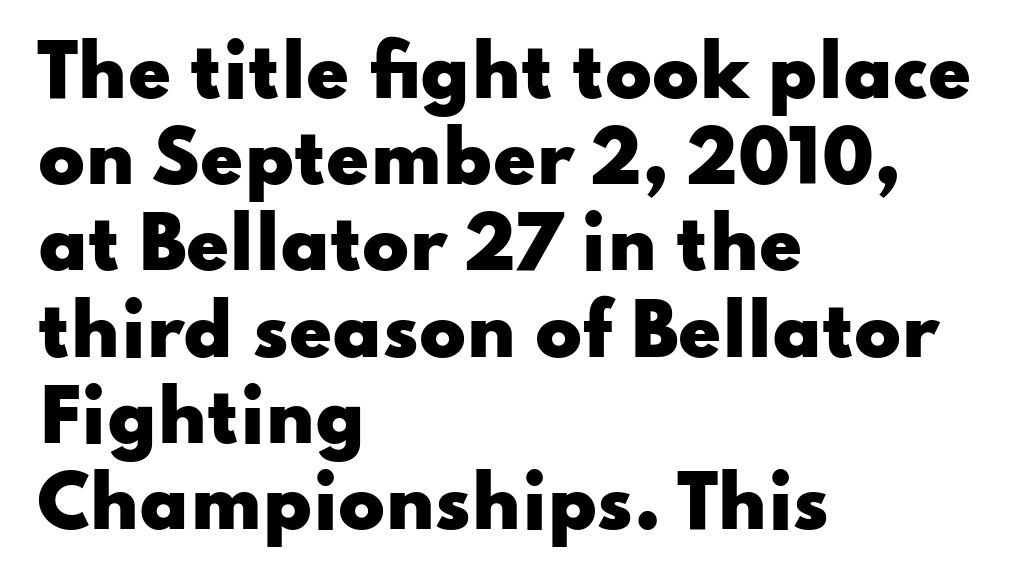
Horizontal bands of white between lines are of average thickness. The typeface chosen for these lines omits serifs. Bare-footed words on every line. The text block is weighted toward the left margin, trailing off unevenly rightward. Strong, thick strokes mark this as bold type. If you drew a line through each stem, it would be perfectly vertical.
